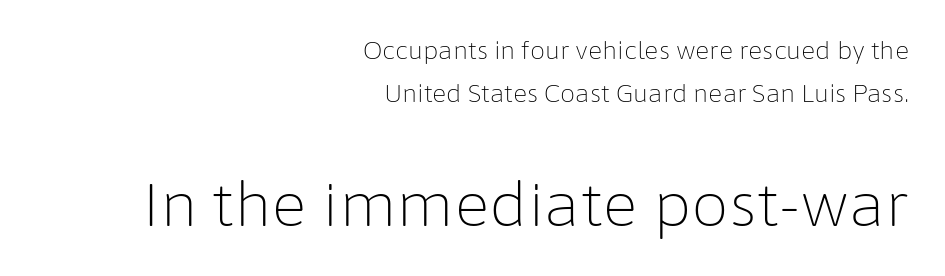
The image shows 60 px light sans-serif type, upright; set right-aligned, line spacing 1.78x, normal letter spacing, not underlined; the second (bottom) block is 2.5x larger; low stroke contrast and a medium x-height.
